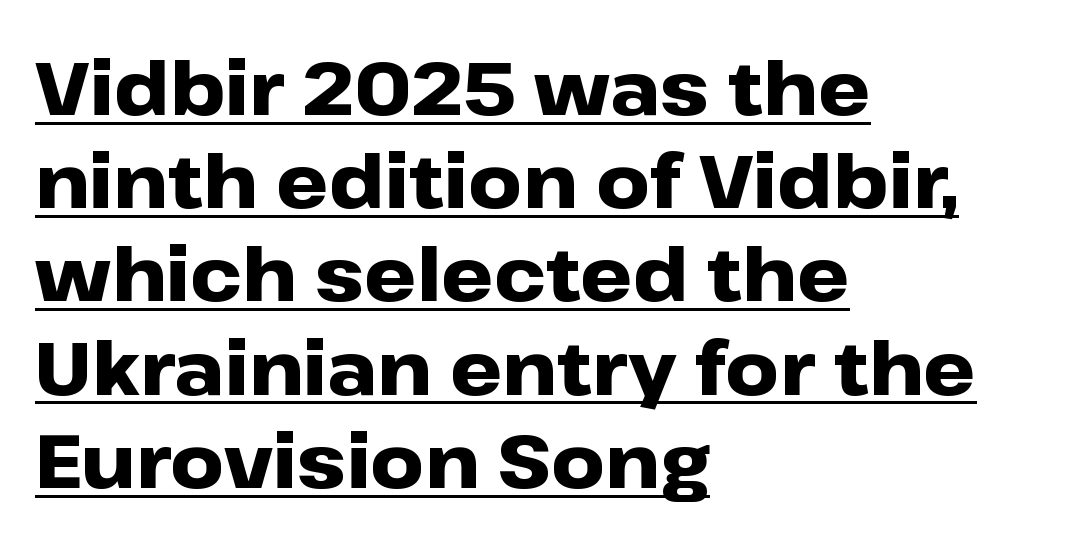
Do the characters align in a grid? No, the font is proportional. These lines stack with their left ends in a neat column. Is the type bold? Yes — the strokes are clearly thick and heavy. It's the straight-up-and-down kind of type. The passage shown is typeset with a sans-serif family.
